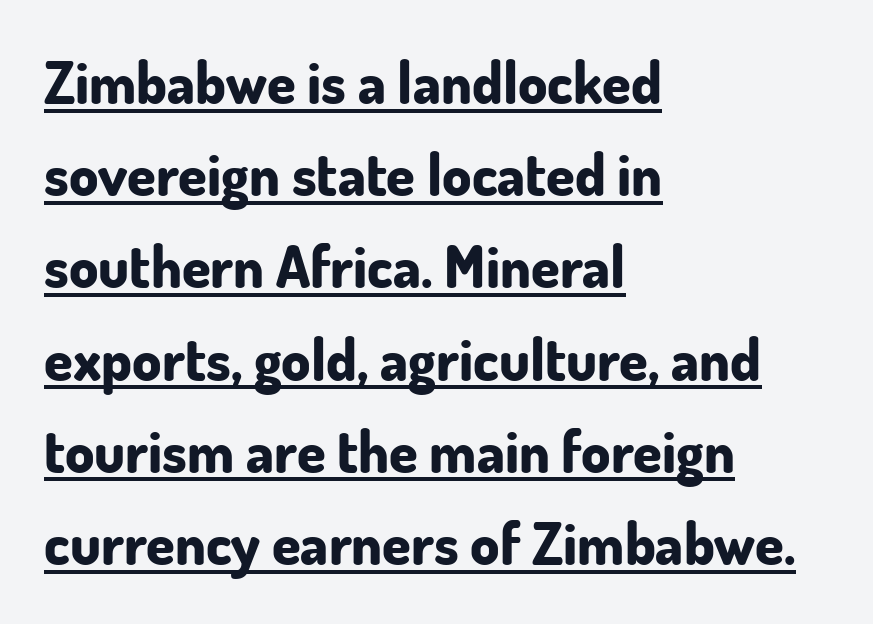
Q: Is the text bold? A: Yes.
Q: Is the text italic (slanted)? A: No, it is upright.
Q: Is the typeface a serif or a sans-serif typeface? A: Sans-serif.
Q: Is the text underlined? A: Yes.
Q: How is the paragraph aligned? A: Left-aligned.
Q: Is the spacing between letters normal or unusually wide? A: Normal.
Q: Is the spacing between lines tight, normal or loose? A: Normal.
Q: Width (condensed, normal, or wide)? A: Normal.
Q: Stroke contrast? A: Low.
Q: x-height? A: Small.
Q: Monospaced? A: No.
